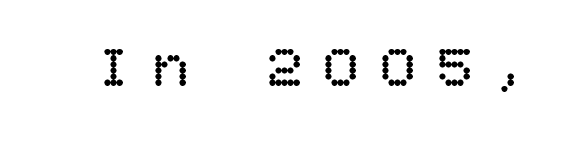
Q: Is the text bold? A: No.
Q: Is the text italic (slanted)? A: No, it is upright.
Q: Is the text underlined? A: No.
Q: Is the spacing between letters normal or unusually wide? A: Unusually wide.
Q: Width (condensed, normal, or wide)? A: Normal.
Q: Stroke contrast? A: Low.
Q: x-height? A: Large.
